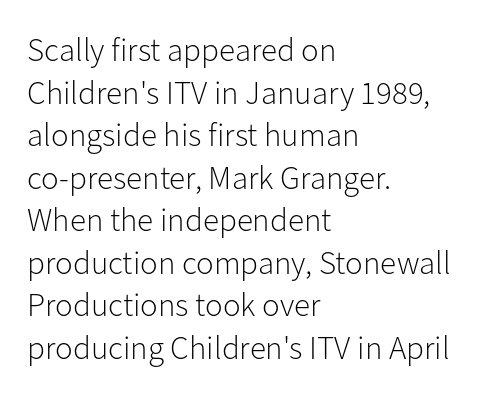
This is not heavy type; no bold has been used. No extra tracking has been applied to these lines. Lines of text with bare space underneath. The letters stand upright; this is a roman face. The paragraph shown leans on its left margin. Does the type have serifs? No, each stem ends abruptly.
